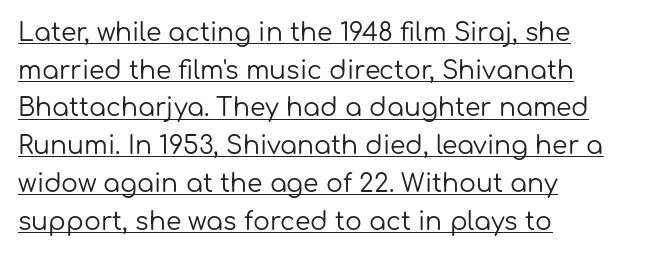
{"italic": "no", "bold": "no", "underline": "yes", "align": "left", "line_spacing": "normal", "line_spacing_ratio": 1.51, "letter_spacing": "normal", "letter_spacing_em": 0.0, "glyph_px": 25}
